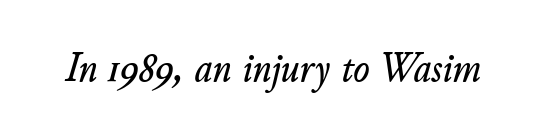
Looks like regular typesetting: each glyph gets only the width it needs. A clean baseline with only descenders dipping below it. Caption: standard tracking, unaltered. The typography opts for an oblique posture over an upright one.
